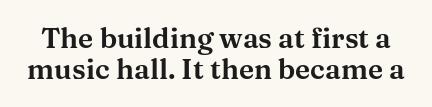
Q: Is the text italic (slanted)? A: No, it is upright.
Q: Is the typeface a serif or a sans-serif typeface? A: Serif.
Q: Is the text underlined? A: No.
Q: Is the spacing between letters normal or unusually wide? A: Normal.
Q: Is the spacing between lines tight, normal or loose? A: Tight.
Q: Width (condensed, normal, or wide)? A: Wide.
Q: Stroke contrast? A: Medium.
Q: x-height? A: Medium.
Q: Monospaced? A: No.
